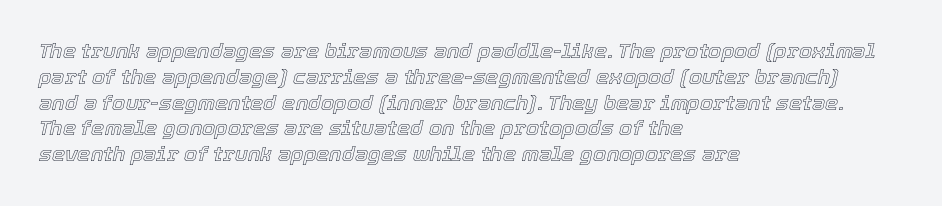
Q: Is the text italic (slanted)? A: Yes, it leans right by about 12 degrees.
Q: Is the text underlined? A: No.
Q: How is the paragraph aligned? A: Left-aligned.
Q: Is the spacing between letters normal or unusually wide? A: Normal.
